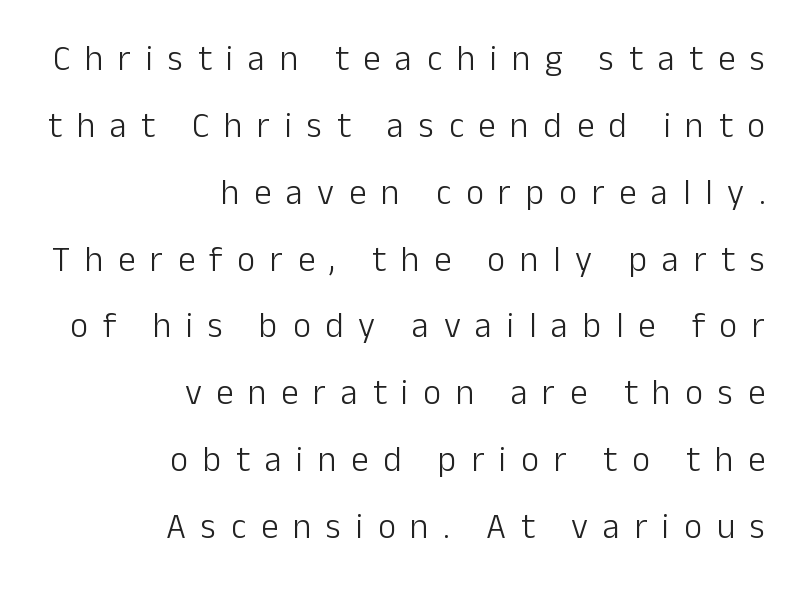
{"serif": "no", "italic": "no", "bold": "no", "weight": "light", "width": "normal", "stroke_contrast": "low", "x_height": "medium", "monospaced": "no", "underline": "no", "align": "right", "line_spacing": "loose", "line_spacing_ratio": 1.91, "letter_spacing": "wide", "letter_spacing_em": 0.42, "glyph_px": 35}
